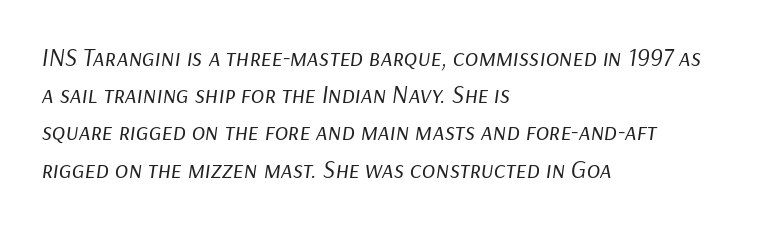
The image shows 25 px text type, italic (leaning right); set left-aligned, normal line spacing (1.49x), normal letter spacing, not underlined.
